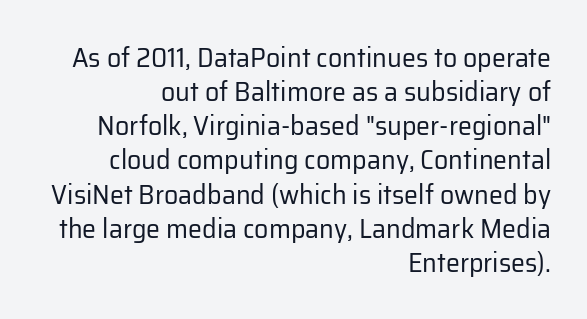
The image shows 28 px regular-weight sans-serif type, upright; set right-aligned, line spacing 1.22x, normal letter spacing, not underlined; low stroke contrast and a medium x-height.
